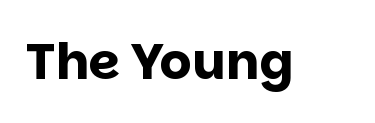
{"serif": "no", "italic": "no", "bold": "yes", "weight": "bold", "width": "normal", "stroke_contrast": "low", "x_height": "large", "monospaced": "no", "underline": "no", "letter_spacing": "normal", "letter_spacing_em": 0.0, "glyph_px": 50}
